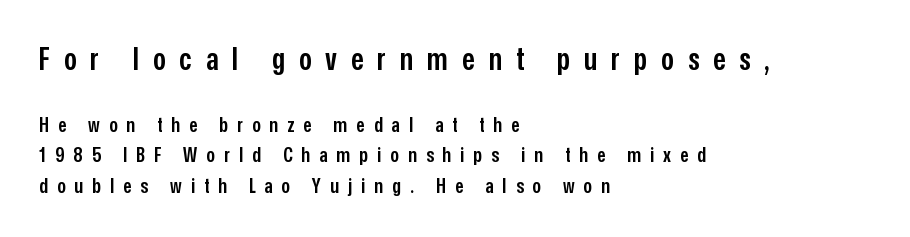
{"serif": "no", "italic": "no", "bold": "semi", "weight": "semibold", "width": "condensed", "stroke_contrast": "low", "x_height": "medium", "monospaced": "no", "underline": "no", "align": "left", "line_spacing": "normal", "line_spacing_ratio": 1.45, "letter_spacing": "wide", "letter_spacing_em": 0.43, "larger_block": "first", "size_ratio": 1.52, "glyph_px": 32}
